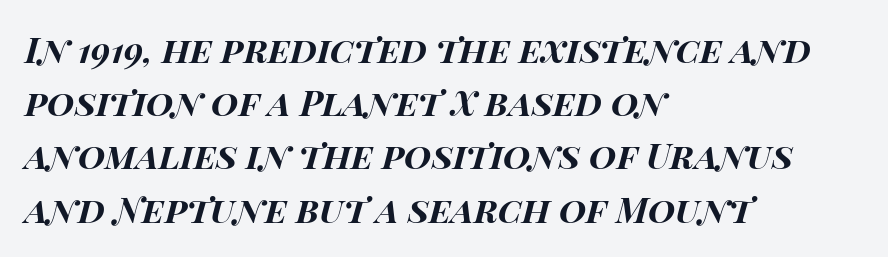
The image shows 35 px bold, wide type, italic (leaning right); set left-aligned, normal line spacing (1.52x), normal letter spacing, not underlined; high stroke contrast and a large x-height.
